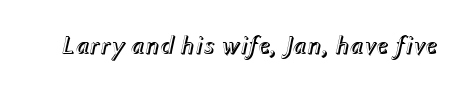
{"italic": "yes", "lean": "right", "slant_degrees": 12, "underline": "no", "letter_spacing": "normal", "letter_spacing_em": 0.0, "glyph_px": 26}
